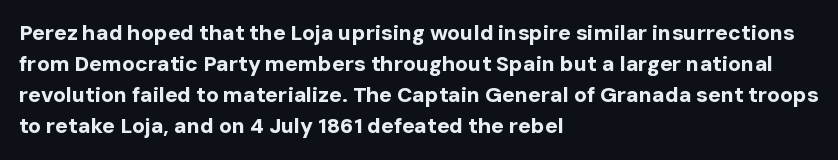
{"italic": "no", "bold": "yes", "underline": "no", "align": "left", "line_spacing": "normal", "line_spacing_ratio": 1.48, "letter_spacing": "normal", "letter_spacing_em": 0.0, "glyph_px": 21}
